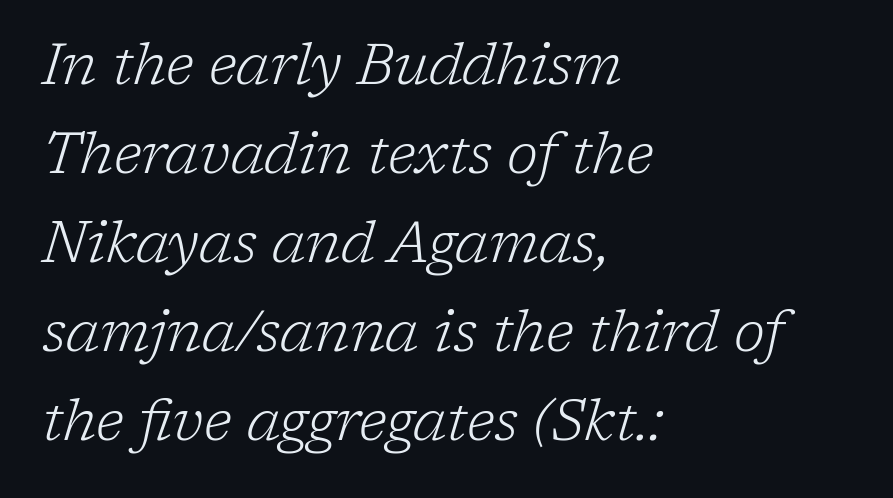
Q: Is the text bold? A: No.
Q: Is the text italic (slanted)? A: Yes, it leans right by about 17 degrees.
Q: Is the typeface a serif or a sans-serif typeface? A: Serif.
Q: Is the text underlined? A: No.
Q: How is the paragraph aligned? A: Left-aligned.
Q: Is the spacing between letters normal or unusually wide? A: Normal.
Q: Is the spacing between lines tight, normal or loose? A: Normal.
Q: Width (condensed, normal, or wide)? A: Normal.
Q: Stroke contrast? A: Low.
Q: x-height? A: Medium.
Q: Monospaced? A: No.
